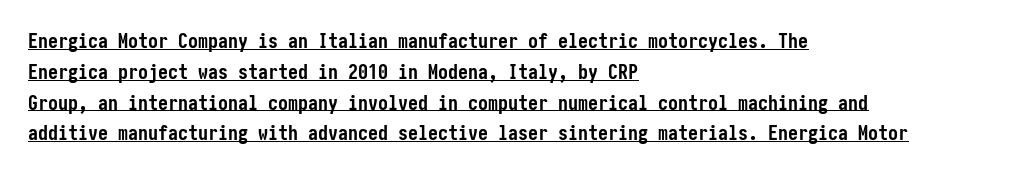
Q: Is the text bold? A: Yes.
Q: Is the text italic (slanted)? A: No, it is upright.
Q: Is the text underlined? A: Yes.
Q: How is the paragraph aligned? A: Left-aligned.
Q: Is the spacing between letters normal or unusually wide? A: Normal.
Q: Is the spacing between lines tight, normal or loose? A: Normal.
